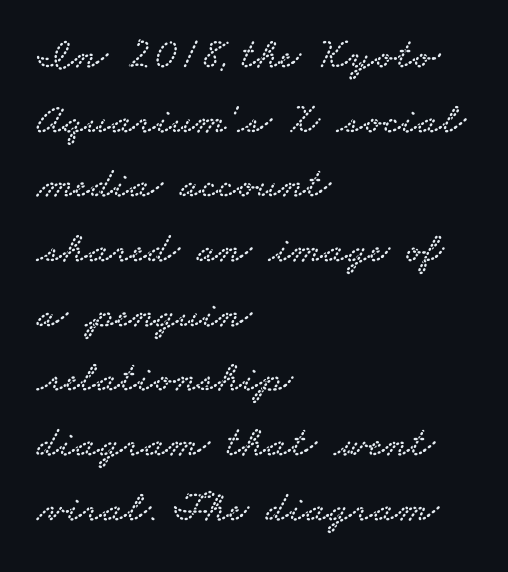
{"width": "wide", "stroke_contrast": "low", "x_height": "small", "monospaced": "no", "underline": "no", "align": "left", "line_spacing": "normal", "line_spacing_ratio": 1.47, "letter_spacing": "normal", "letter_spacing_em": 0.0, "glyph_px": 44}
